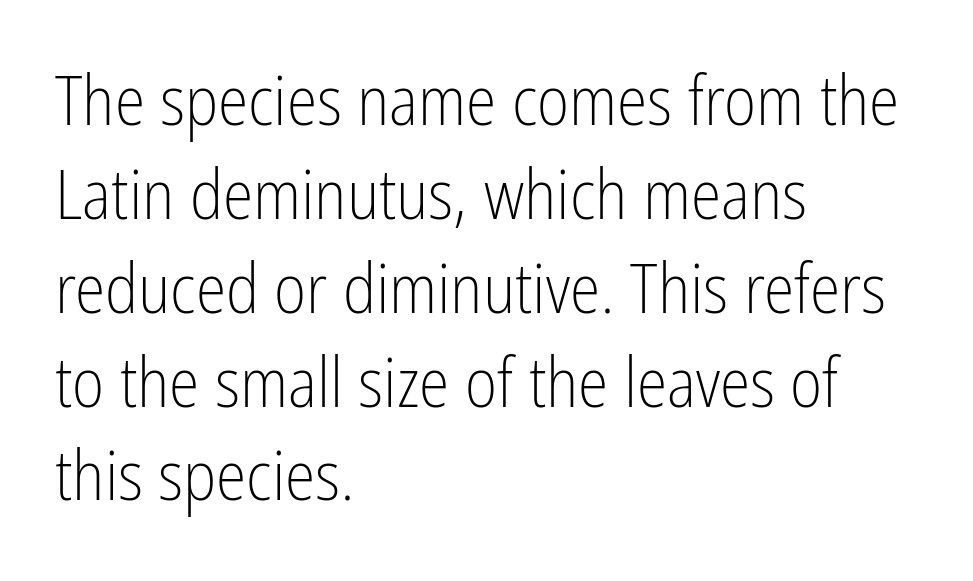
{"serif": "no", "italic": "no", "bold": "no", "weight": "light", "width": "condensed", "stroke_contrast": "low", "x_height": "medium", "monospaced": "no", "underline": "no", "align": "left", "line_spacing": "normal", "line_spacing_ratio": 1.36, "letter_spacing": "normal", "letter_spacing_em": 0.0, "glyph_px": 69}
